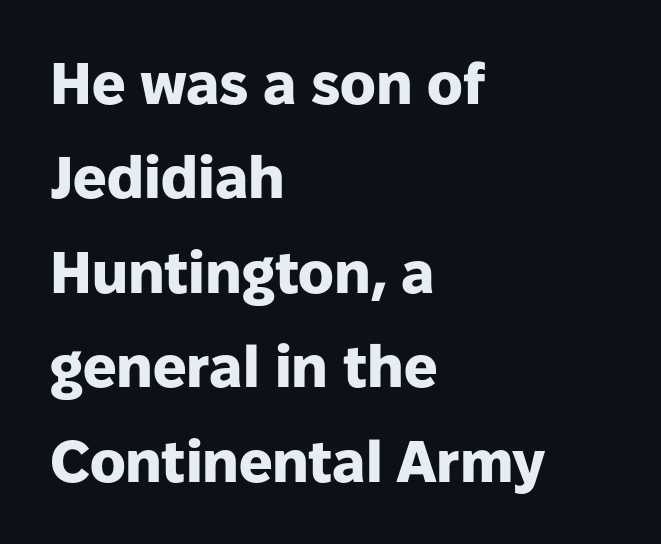
{"serif": "no", "italic": "no", "bold": "yes", "weight": "heavy", "width": "normal", "stroke_contrast": "low", "x_height": "medium", "monospaced": "no", "underline": "no", "align": "left", "line_spacing": "normal", "line_spacing_ratio": 1.6, "letter_spacing": "normal", "letter_spacing_em": 0.0, "glyph_px": 59}
